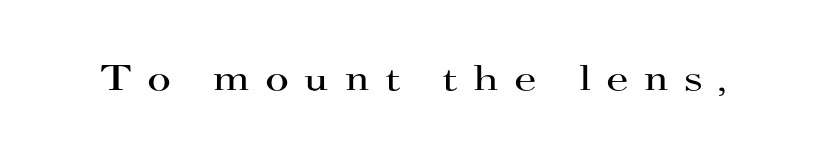
The image shows 37 px regular-weight, wide serif type, upright; set unusually wide letter spacing (+0.39 em), not underlined; high stroke contrast and a small x-height.
